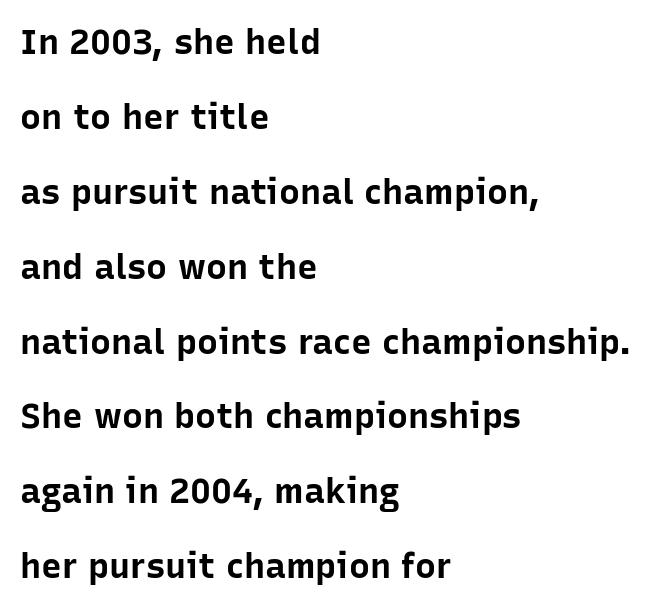
Q: Is the text bold? A: Yes.
Q: Is the text italic (slanted)? A: No, it is upright.
Q: Is the typeface a serif or a sans-serif typeface? A: Sans-serif.
Q: Is the text underlined? A: No.
Q: How is the paragraph aligned? A: Left-aligned.
Q: Is the spacing between letters normal or unusually wide? A: Normal.
Q: Is the spacing between lines tight, normal or loose? A: Loose.
Q: Width (condensed, normal, or wide)? A: Normal.
Q: Stroke contrast? A: Low.
Q: x-height? A: Medium.
Q: Monospaced? A: No.
